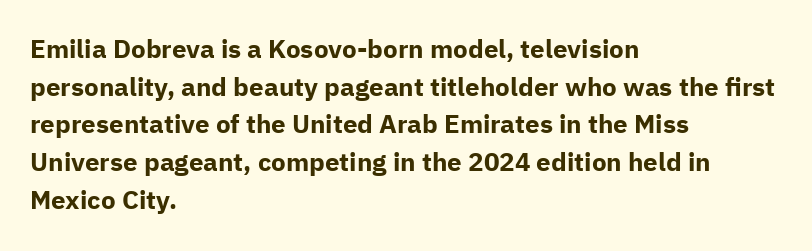
The image shows 26 px bold type, upright; set left-aligned, normal line spacing (1.45x), normal letter spacing, not underlined.
